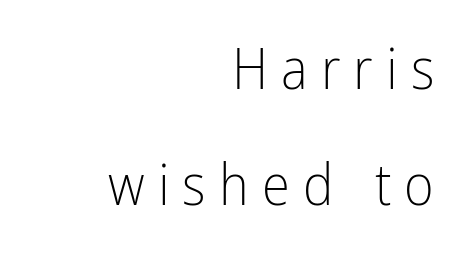
{"serif": "no", "italic": "no", "bold": "no", "weight": "light", "width": "condensed", "stroke_contrast": "low", "x_height": "medium", "monospaced": "no", "underline": "no", "align": "right", "line_spacing": "loose", "line_spacing_ratio": 2.04, "letter_spacing": "wide", "letter_spacing_em": 0.23, "glyph_px": 57}
